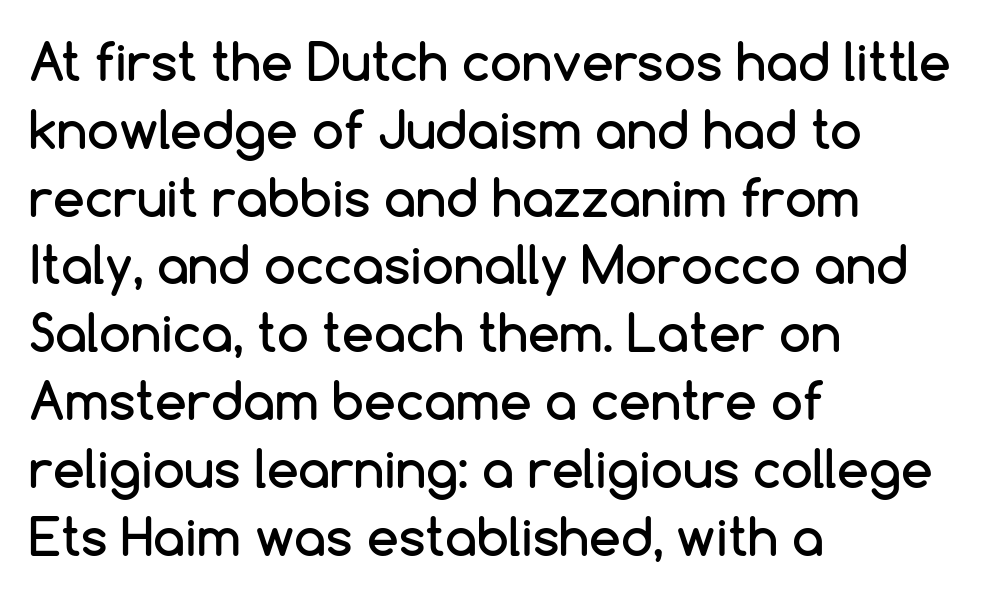
Q: Is the text italic (slanted)? A: No, it is upright.
Q: Is the typeface a serif or a sans-serif typeface? A: Sans-serif.
Q: Is the text underlined? A: No.
Q: How is the paragraph aligned? A: Left-aligned.
Q: Is the spacing between letters normal or unusually wide? A: Normal.
Q: Is the spacing between lines tight, normal or loose? A: Normal.
Q: Width (condensed, normal, or wide)? A: Normal.
Q: Stroke contrast? A: Low.
Q: x-height? A: Medium.
Q: Monospaced? A: No.
